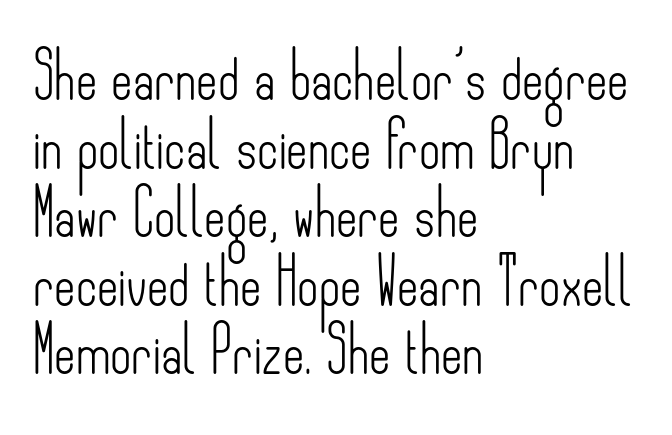
The characters are drawn with everyday or finer stroke widths. Note: no serifs on the glyphs. Each row of text sits above clean, open space. The rows are spaced the way most documents space them.
